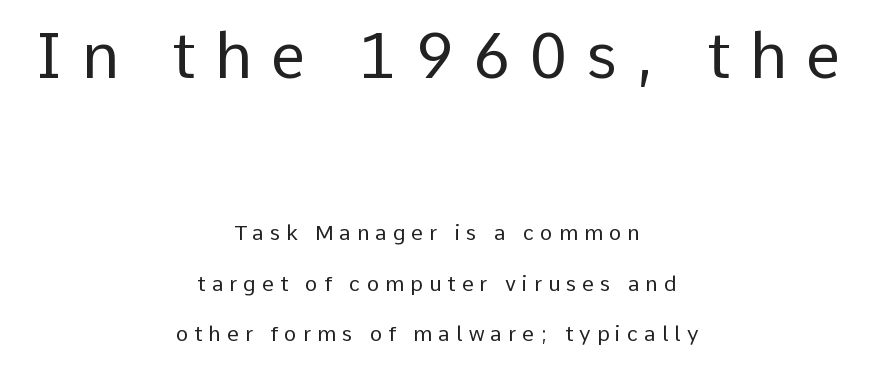
The image shows 63 px regular-weight sans-serif type, upright; set centered, loose line spacing (2.41x), unusually wide letter spacing (+0.29 em), not underlined; the first (top) block is 3.0x larger; low stroke contrast and a medium x-height.
